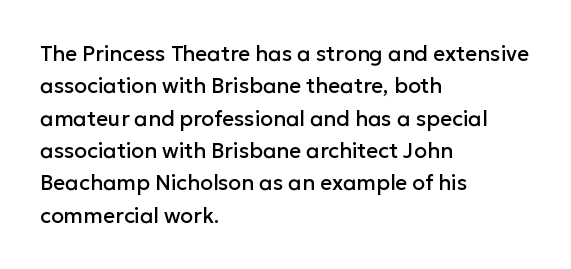
Glyph-to-glyph distance matches everyday printed text. Upright lettering throughout. Notice how descenders clear the ascenders below comfortably — that's standard leading. The strip under each line holds only bare page. Layout note: lines flush left.
